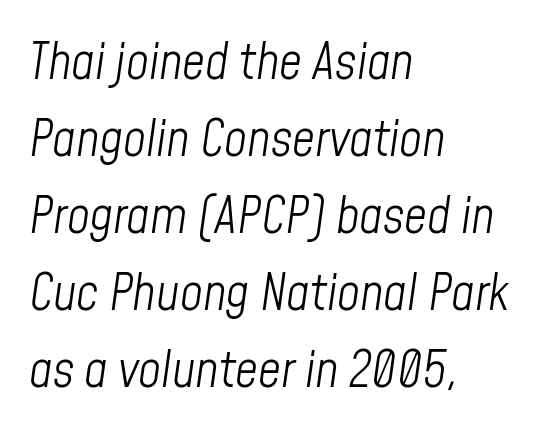
The image shows 50 px light, condensed type, italic (leaning right); set left-aligned, normal line spacing (1.54x), normal letter spacing, not underlined; low stroke contrast and a medium x-height.
